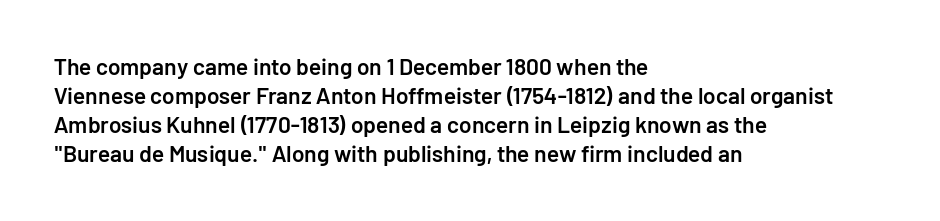
The image shows 23 px text type, upright; set left-aligned, normal line spacing (1.26x), normal letter spacing, not underlined.
